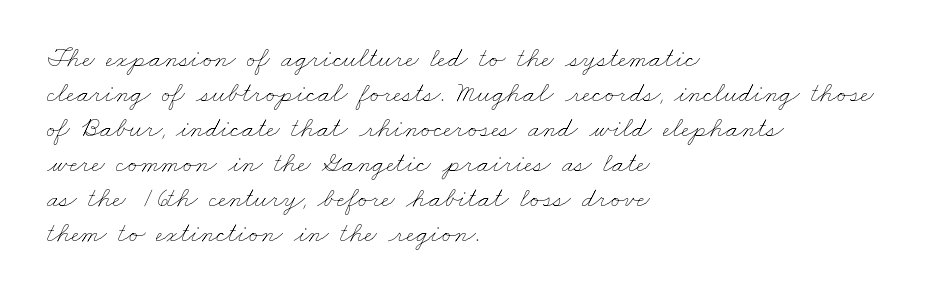
Q: Is the text bold? A: No.
Q: Is the text underlined? A: No.
Q: How is the paragraph aligned? A: Left-aligned.
Q: Is the spacing between letters normal or unusually wide? A: Normal.
Q: Is the spacing between lines tight, normal or loose? A: Normal.
Q: Width (condensed, normal, or wide)? A: Wide.
Q: Stroke contrast? A: Low.
Q: x-height? A: Small.
Q: Monospaced? A: No.
